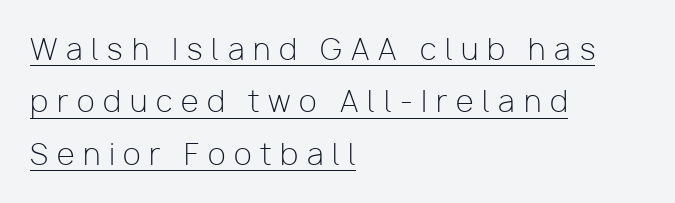
The image shows 29 px light sans-serif type, upright; set left-aligned, line spacing 1.81x, unusually wide letter spacing (+0.3 em), underlined; low stroke contrast and a medium x-height.
